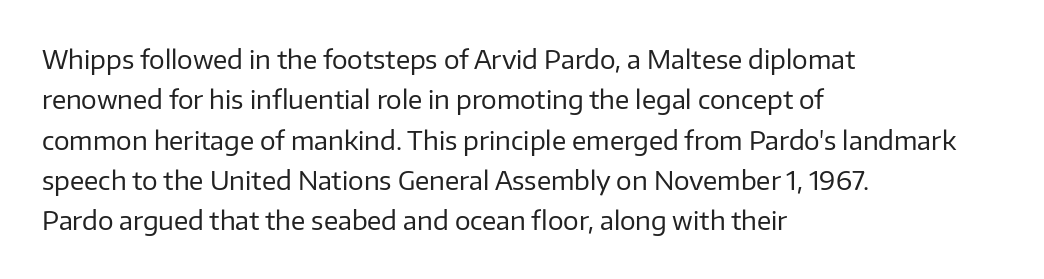
{"italic": "no", "bold": "no", "underline": "no", "align": "left", "line_spacing": "normal", "line_spacing_ratio": 1.55, "letter_spacing": "normal", "letter_spacing_em": 0.0, "glyph_px": 26}
